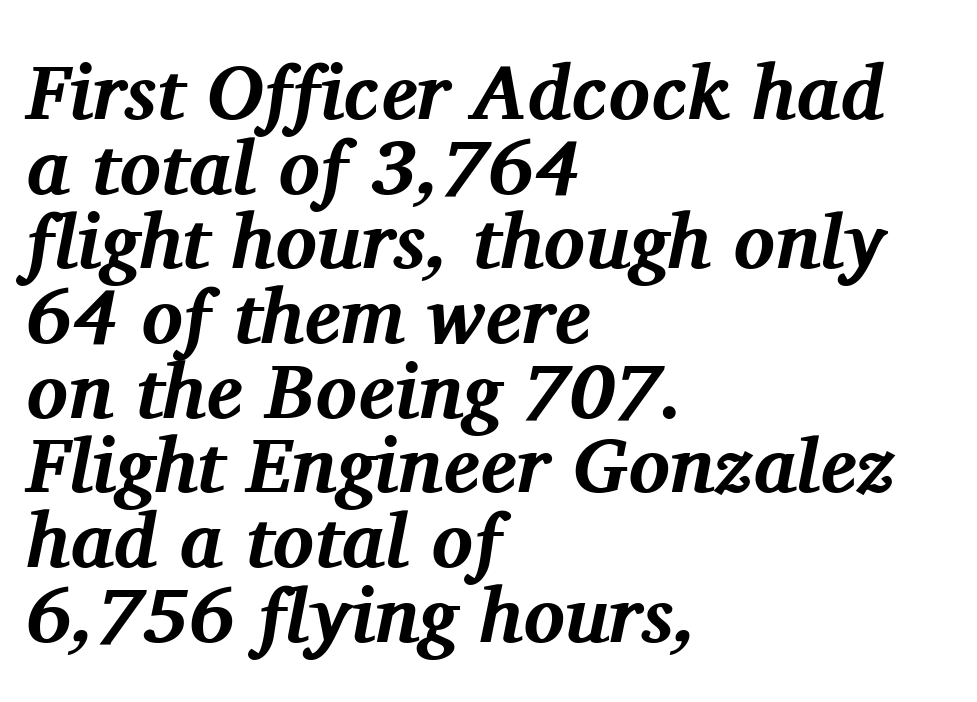
Q: Is the text bold? A: Yes.
Q: Is the text italic (slanted)? A: Yes, it leans right by about 11 degrees.
Q: Is the typeface a serif or a sans-serif typeface? A: Serif.
Q: Is the text underlined? A: No.
Q: How is the paragraph aligned? A: Left-aligned.
Q: Is the spacing between letters normal or unusually wide? A: Normal.
Q: Is the spacing between lines tight, normal or loose? A: Tight.
Q: Width (condensed, normal, or wide)? A: Normal.
Q: Stroke contrast? A: Medium.
Q: x-height? A: Medium.
Q: Monospaced? A: No.
